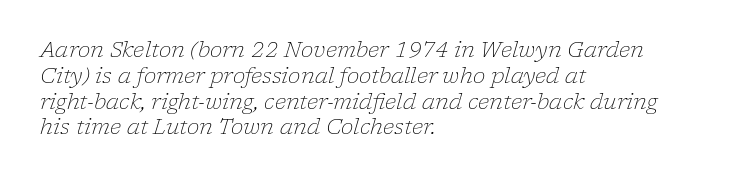
The image shows 21 px text type, italic (leaning right); set left-aligned, line spacing 1.23x, normal letter spacing, not underlined.
